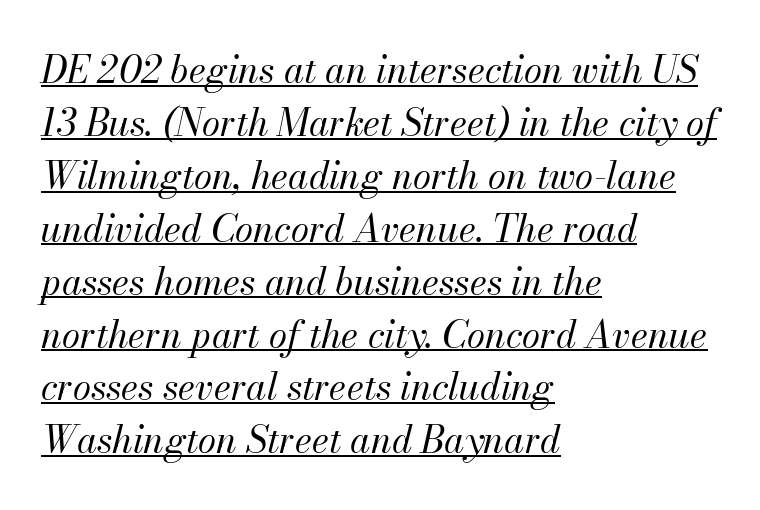
When letters slant like this, we call the style italic. Underline: present. The font is comparable to plain body text, perhaps lighter. Honestly, the letter spacing is just normal — you wouldn't notice it. The vertical gap from one line to the next is medium.
